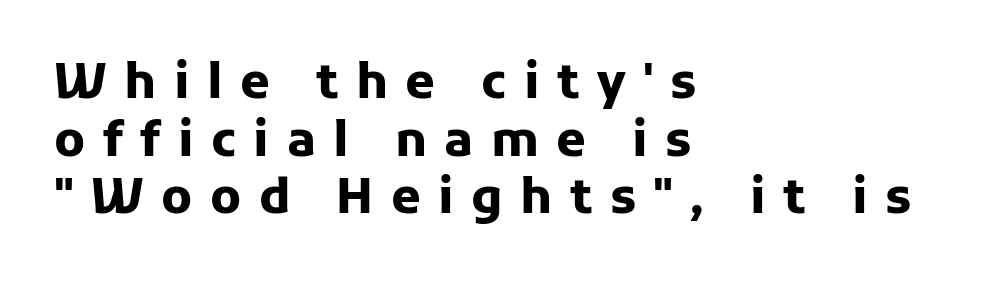
{"serif": "no", "italic": "no", "bold": "yes", "weight": "heavy", "width": "normal", "stroke_contrast": "low", "x_height": "medium", "monospaced": "no", "underline": "no", "align": "left", "line_spacing_ratio": 1.2, "letter_spacing": "wide", "letter_spacing_em": 0.36, "glyph_px": 48}
